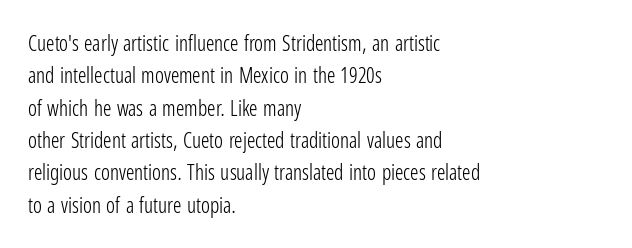
The image shows 21 px text type, upright; set left-aligned, normal line spacing (1.54x), normal letter spacing, not underlined.
